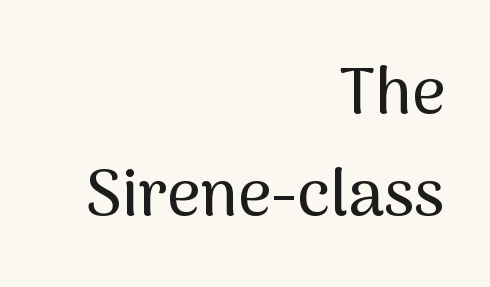
{"serif": "no", "italic": "no", "width": "normal", "stroke_contrast": "medium", "x_height": "medium", "monospaced": "no", "underline": "no", "align": "right", "line_spacing": "normal", "line_spacing_ratio": 1.57, "letter_spacing": "normal", "letter_spacing_em": 0.0, "glyph_px": 65}
